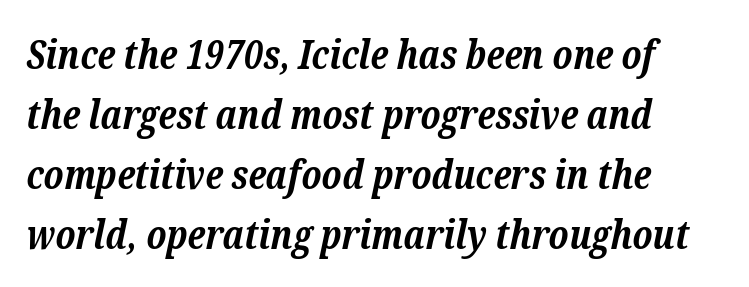
Each new line begins a customary step beneath the previous one. On the weight axis this lands at bold, roughly 700. The letterforms sit shoulder to shoulder at normal distance. Glance below the letters and you will spot only blank space. Slanted lettering throughout. Serifs: yes, visible at the terminals of the letterforms.
